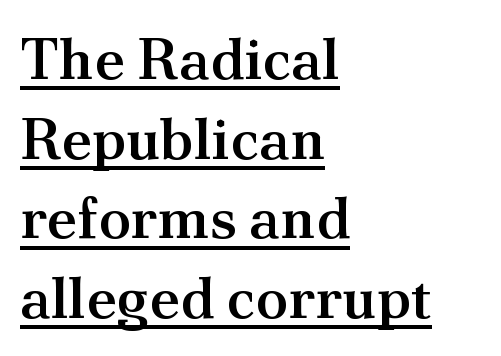
You could not count columns in this text — the font is proportionally spaced. Set as a demibold, roughly 600 on the weight scale. Regarding leading, the lines here are spaced in the standard way. The text was rendered using a seriffed face with decorative stroke endings. Nothing unusual about the tracking: characters are spaced as the font intends. This rendering uses left alignment, leaving the right contour irregular.
